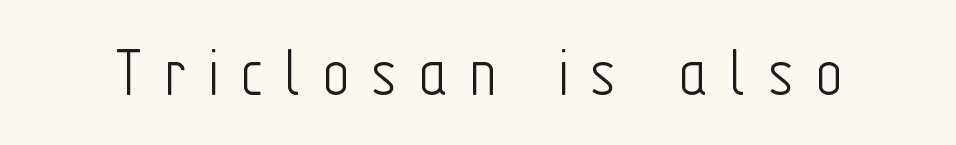
In terms of letterspacing, this is a distinctly airy, spread setting. This is the regular roman posture of the typeface. Weight class: somewhere from thin through regular. Varying glyph widths throughout — classic text-font behaviour. Check under the words: just untouched page. Classification — sans serif.
